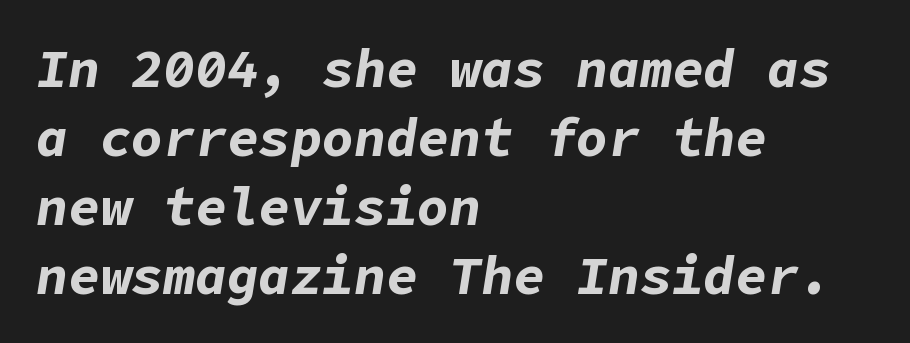
The image shows 53 px bold type, italic (leaning right); set left-aligned, normal line spacing (1.3x), normal letter spacing, not underlined; low stroke contrast and a medium x-height.
